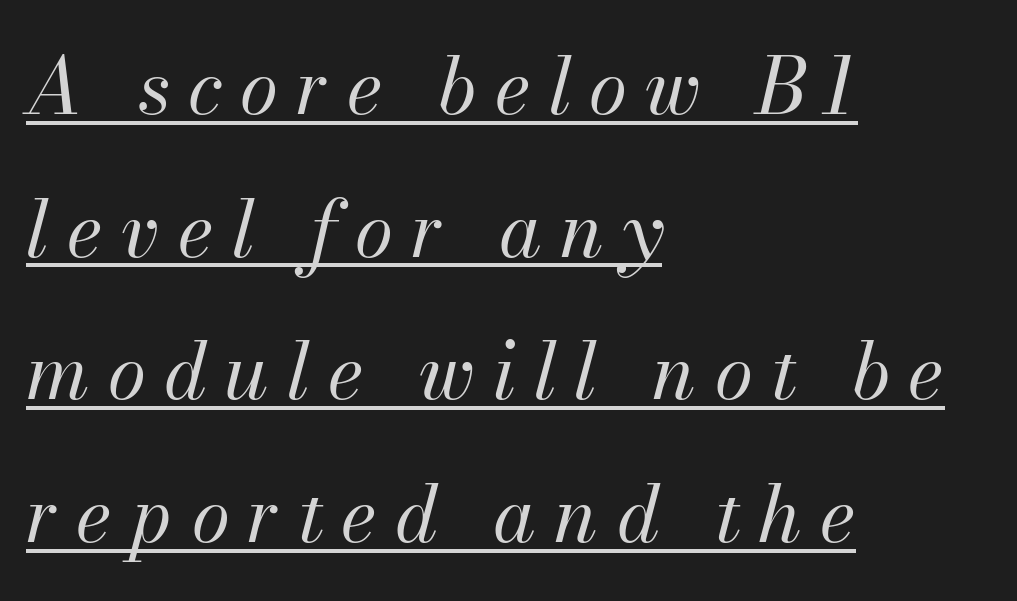
Q: Is the text bold? A: No.
Q: Is the text italic (slanted)? A: Yes, it leans right by about 13 degrees.
Q: Is the text underlined? A: Yes.
Q: How is the paragraph aligned? A: Left-aligned.
Q: Is the spacing between letters normal or unusually wide? A: Unusually wide.
Q: Width (condensed, normal, or wide)? A: Normal.
Q: Stroke contrast? A: Medium.
Q: x-height? A: Small.
Q: Monospaced? A: No.
